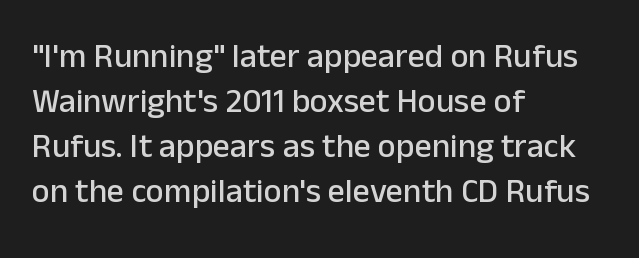
Examine the stroke ends and you'll find no serifs. Reading down the block, your eye returns to a fixed left position each line. A bare baseline throughout the passage. This is roman type, the default non-slanted kind.
